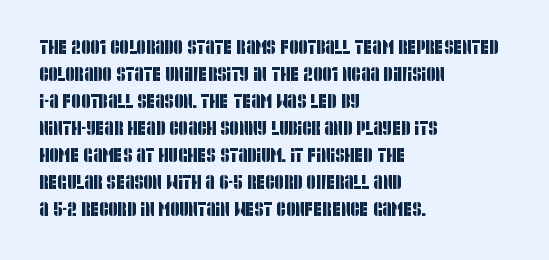
Letters rest on an invisible, unmarked baseline. All the whitespace from short lines collects on the right. Standard letterfit; no display-style spreading of the glyphs. Is there much room between lines? A standard amount, neither cramped nor airy.
